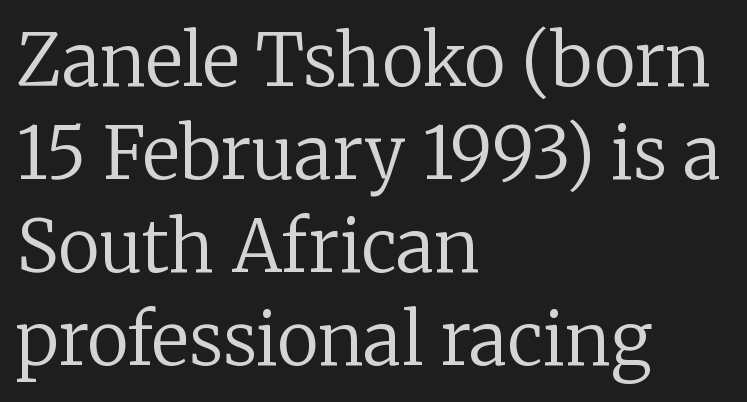
{"serif": "yes", "italic": "no", "bold": "no", "weight": "regular", "width": "normal", "stroke_contrast": "low", "x_height": "medium", "monospaced": "no", "underline": "no", "align": "left", "line_spacing": "normal", "line_spacing_ratio": 1.31, "letter_spacing": "normal", "letter_spacing_em": 0.0, "glyph_px": 71}
